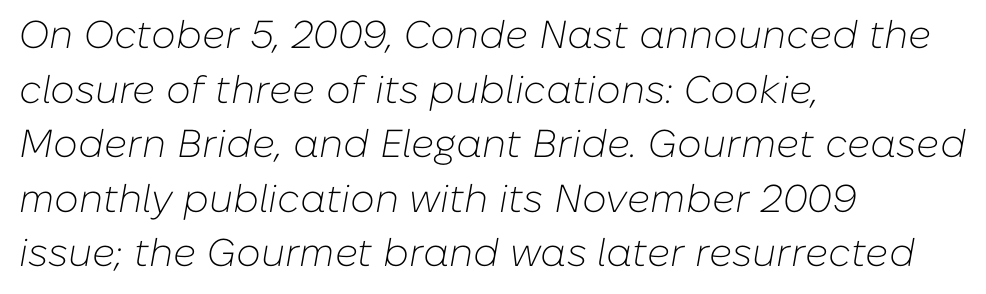
The image shows 39 px light type, italic (leaning right); set left-aligned, normal line spacing (1.4x), normal letter spacing, not underlined; low stroke contrast and a medium x-height.
